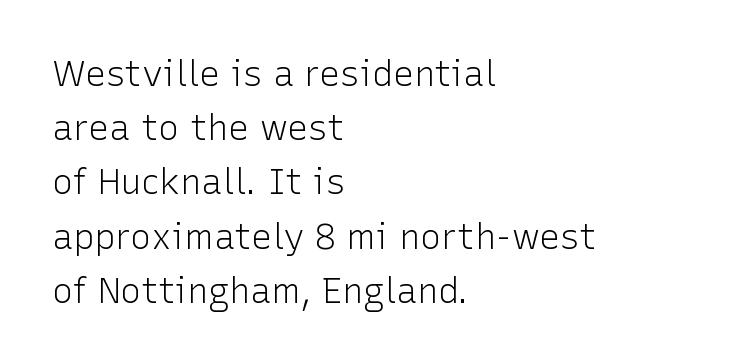
The image shows 35 px light sans-serif type, upright; set left-aligned, normal line spacing (1.55x), normal letter spacing, not underlined; low stroke contrast and a medium x-height.
